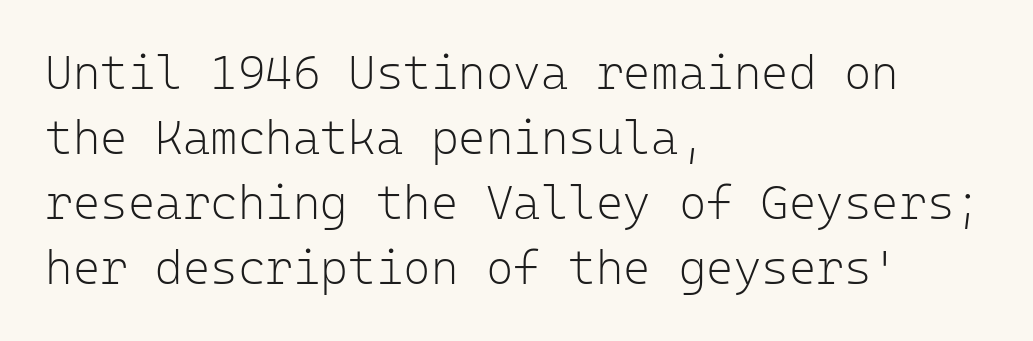
Q: Is the text bold? A: No.
Q: Is the text italic (slanted)? A: No, it is upright.
Q: Is the typeface a serif or a sans-serif typeface? A: Sans-serif.
Q: Is the text underlined? A: No.
Q: How is the paragraph aligned? A: Left-aligned.
Q: Is the spacing between letters normal or unusually wide? A: Normal.
Q: Is the spacing between lines tight, normal or loose? A: Normal.
Q: Width (condensed, normal, or wide)? A: Normal.
Q: Stroke contrast? A: Low.
Q: x-height? A: Medium.
Q: Monospaced? A: Yes.
